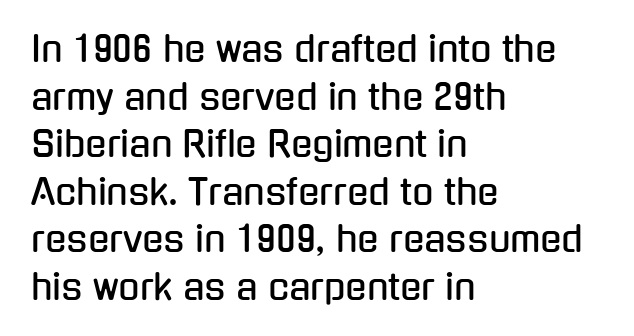
Q: Is the text italic (slanted)? A: No, it is upright.
Q: Is the typeface a serif or a sans-serif typeface? A: Sans-serif.
Q: Is the text underlined? A: No.
Q: How is the paragraph aligned? A: Left-aligned.
Q: Is the spacing between letters normal or unusually wide? A: Normal.
Q: Is the spacing between lines tight, normal or loose? A: Normal.
Q: Width (condensed, normal, or wide)? A: Condensed.
Q: Stroke contrast? A: Low.
Q: x-height? A: Medium.
Q: Monospaced? A: No.
